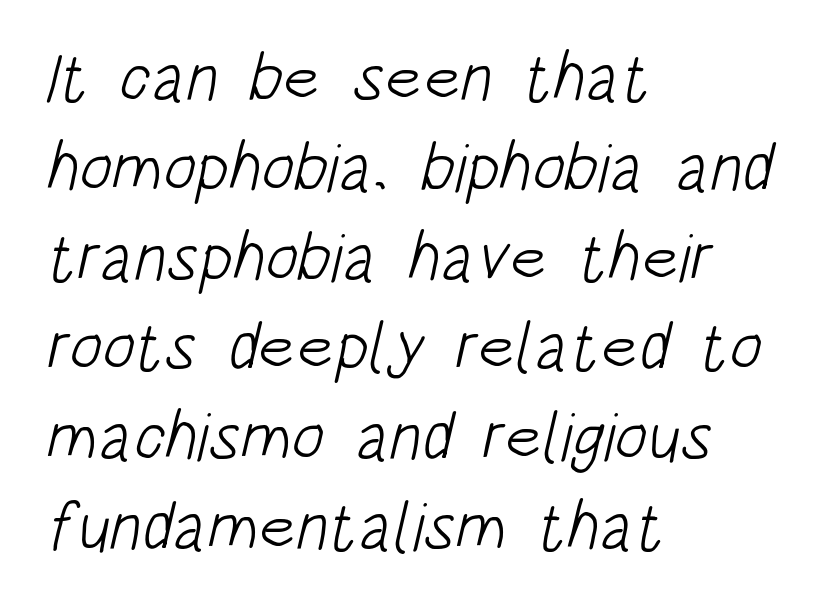
{"serif": "no", "bold": "no", "weight": "light", "width": "condensed", "stroke_contrast": "low", "x_height": "large", "monospaced": "no", "underline": "no", "align": "left", "line_spacing": "normal", "line_spacing_ratio": 1.32, "letter_spacing": "normal", "letter_spacing_em": 0.0, "glyph_px": 68}
